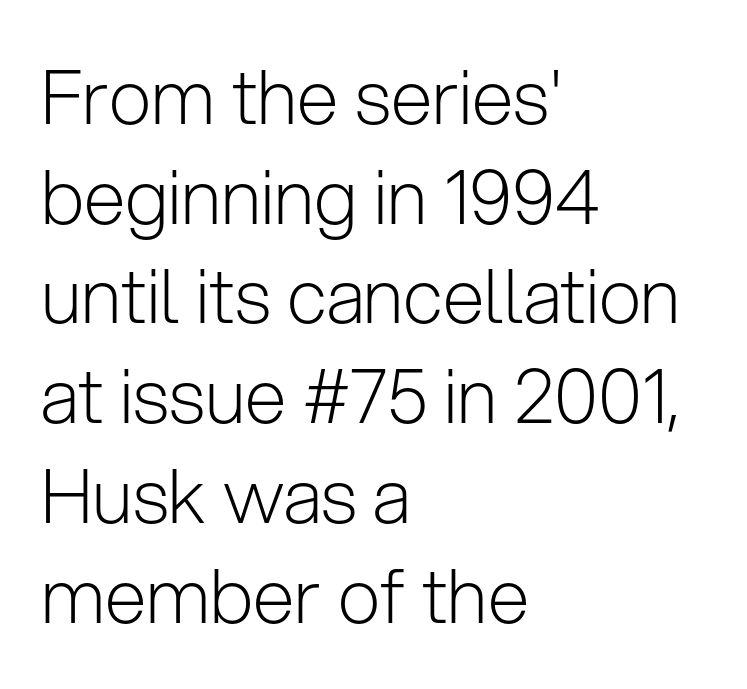
Q: Is the text bold? A: No.
Q: Is the text italic (slanted)? A: No, it is upright.
Q: Is the typeface a serif or a sans-serif typeface? A: Sans-serif.
Q: Is the text underlined? A: No.
Q: How is the paragraph aligned? A: Left-aligned.
Q: Is the spacing between letters normal or unusually wide? A: Normal.
Q: Is the spacing between lines tight, normal or loose? A: Normal.
Q: Width (condensed, normal, or wide)? A: Normal.
Q: Stroke contrast? A: Low.
Q: x-height? A: Medium.
Q: Monospaced? A: No.
